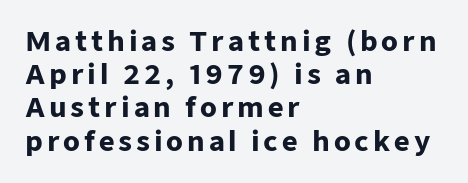
The image shows 27 px bold type, upright; set left-aligned, line spacing 1.23x, not underlined.
